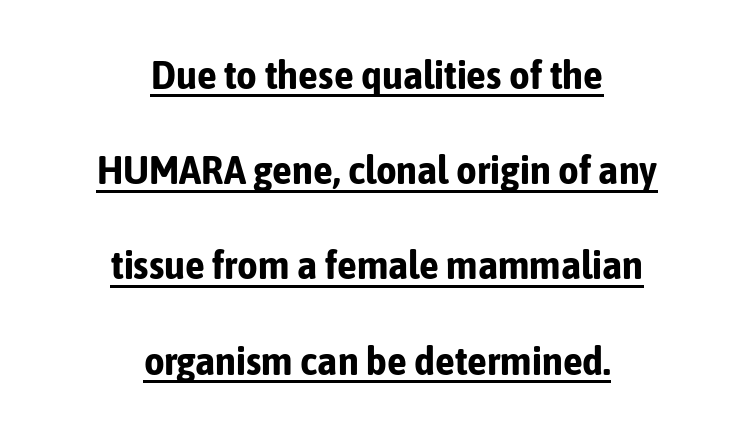
Q: Is the text bold? A: Yes.
Q: Is the text italic (slanted)? A: No, it is upright.
Q: Is the typeface a serif or a sans-serif typeface? A: Sans-serif.
Q: Is the text underlined? A: Yes.
Q: How is the paragraph aligned? A: Centered.
Q: Is the spacing between letters normal or unusually wide? A: Normal.
Q: Is the spacing between lines tight, normal or loose? A: Loose.
Q: Width (condensed, normal, or wide)? A: Condensed.
Q: Stroke contrast? A: Low.
Q: x-height? A: Medium.
Q: Monospaced? A: No.
